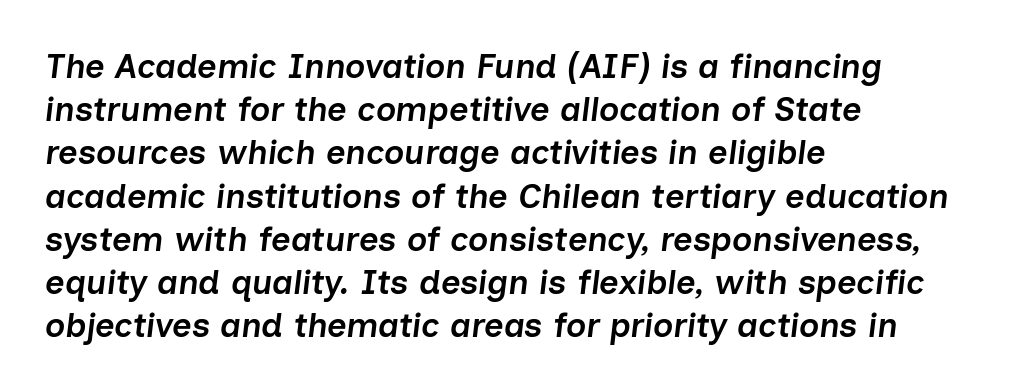
A typesetter would call this leading conventional body-copy spacing. Note the varied advance widths — an 'i' is clearly narrower than an 'm'. Semibold letterforms, between regular and bold. When letters slant like this, we call the style italic.
